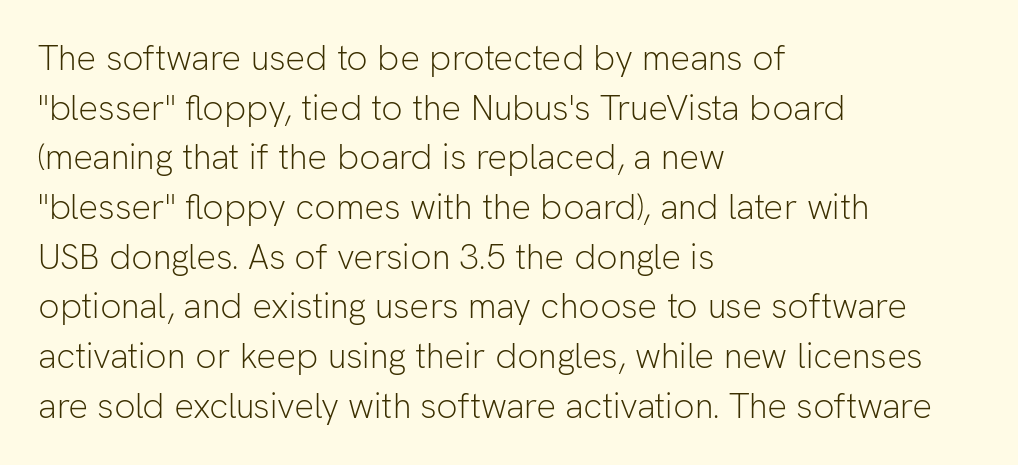
{"serif": "no", "italic": "no", "bold": "no", "weight": "light", "width": "normal", "stroke_contrast": "low", "x_height": "medium", "monospaced": "no", "underline": "no", "align": "left", "line_spacing": "normal", "line_spacing_ratio": 1.42, "letter_spacing": "normal", "letter_spacing_em": 0.0, "glyph_px": 35}
